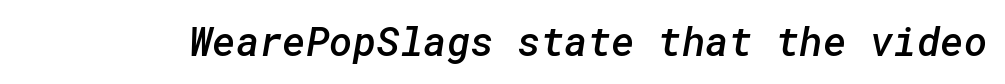
{"serif": "no", "bold": "semi", "weight": "semibold", "width": "normal", "stroke_contrast": "low", "x_height": "medium", "underline": "no", "letter_spacing": "normal", "letter_spacing_em": 0.0, "glyph_px": 40}
